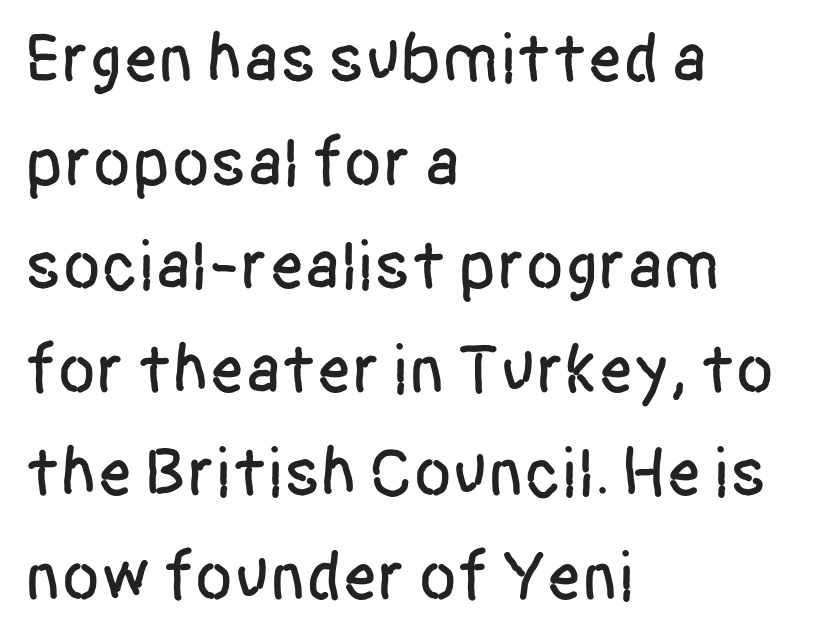
{"serif": "no", "italic": "no", "width": "condensed", "stroke_contrast": "low", "x_height": "large", "monospaced": "no", "underline": "no", "align": "left", "line_spacing": "normal", "line_spacing_ratio": 1.48, "letter_spacing": "normal", "letter_spacing_em": 0.0, "glyph_px": 70}
